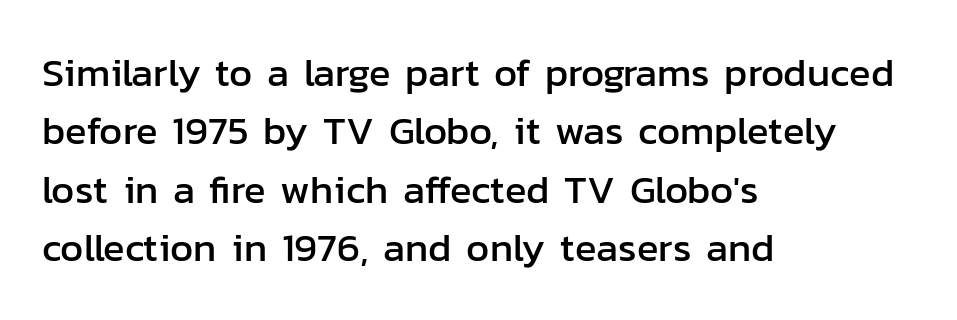
Q: Is the text italic (slanted)? A: No, it is upright.
Q: Is the typeface a serif or a sans-serif typeface? A: Sans-serif.
Q: Is the text underlined? A: No.
Q: How is the paragraph aligned? A: Left-aligned.
Q: Is the spacing between letters normal or unusually wide? A: Normal.
Q: Is the spacing between lines tight, normal or loose? A: Normal.
Q: Width (condensed, normal, or wide)? A: Normal.
Q: Stroke contrast? A: Low.
Q: x-height? A: Medium.
Q: Monospaced? A: No.
